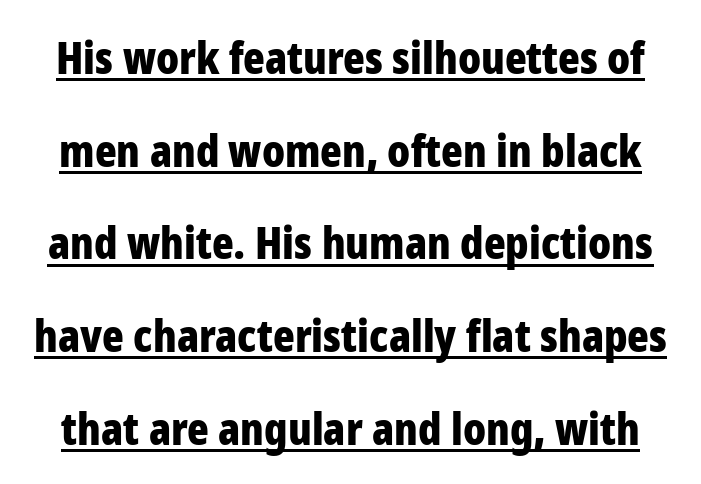
{"serif": "no", "italic": "no", "bold": "yes", "weight": "bold", "width": "condensed", "stroke_contrast": "low", "x_height": "medium", "monospaced": "no", "underline": "yes", "line_spacing": "loose", "line_spacing_ratio": 2.06, "letter_spacing": "normal", "letter_spacing_em": 0.0, "glyph_px": 45}
